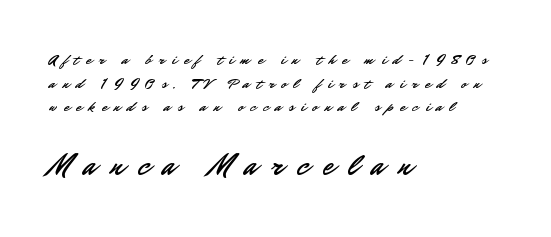
Proportional: the letters do not fall into vertical columns. What stands out about the letter spacing? Its width — letters are far apart. The letters carry no serifs — their stems end cleanly without finishing strokes. Where is the straight margin? On the left. Larger block? The one below; the one above is distinctly smaller.
